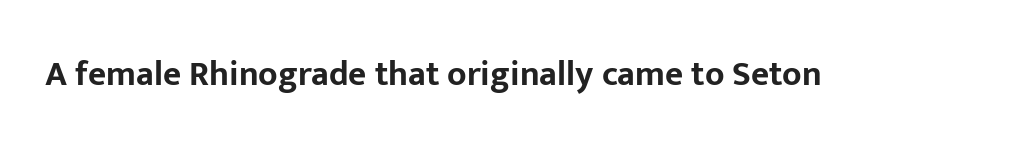
Q: Is the text bold? A: Yes.
Q: Is the text italic (slanted)? A: No, it is upright.
Q: Is the typeface a serif or a sans-serif typeface? A: Sans-serif.
Q: Is the text underlined? A: No.
Q: Is the spacing between letters normal or unusually wide? A: Normal.
Q: Width (condensed, normal, or wide)? A: Normal.
Q: Stroke contrast? A: Low.
Q: x-height? A: Medium.
Q: Monospaced? A: No.
